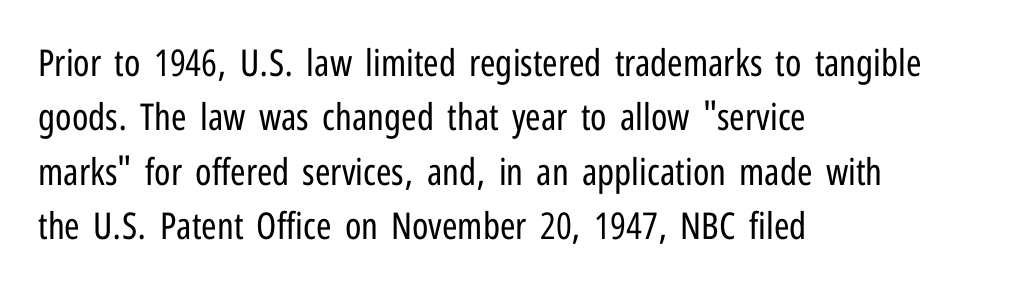
Baseline-to-baseline distance is the conventional proportion of letter height. Underlining? Definitely not there. In terms of letterform style, serifs are entirely absent. One-word summary of the alignment: left. The lettering stays uniformly vertical, giving the passage a roman look.
